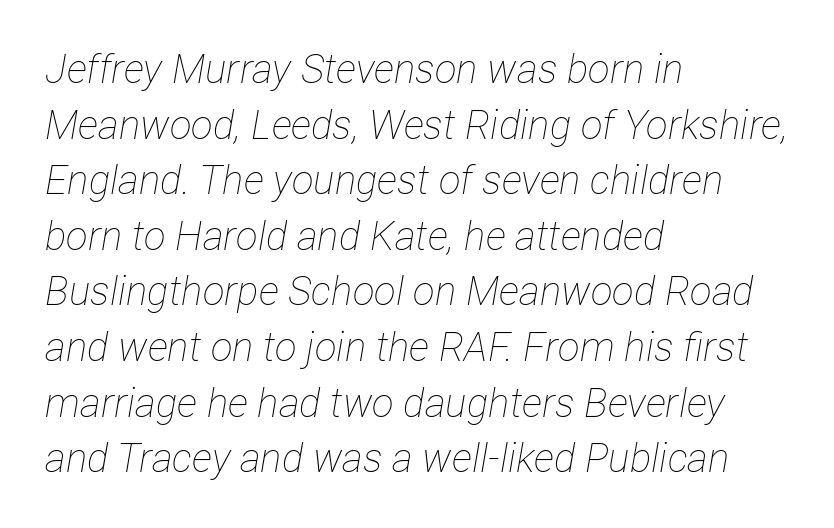
Caption: multi-line text, flush left, ragged right. There's an unmistakable incline to the writing here. This rendering leaves character spacing at its baseline value. The lines sit at an ordinary, default distance from one another. No heavy texture on the line: the type isn't bold.
